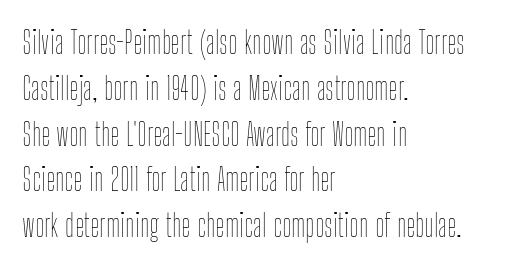
The paragraph shown leans on its left margin. The letterforms sit at book weight or below. The foot of each line stays bare and open. No extra tracking has been applied to these lines. Does the leading feel generous? No, just average.
